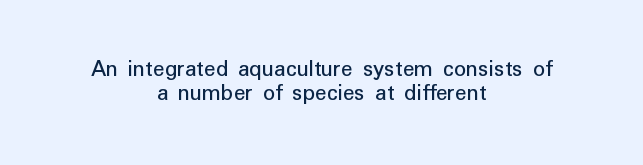
The image shows 24 px text type, upright; set centered, tight line spacing (1.02x), normal letter spacing, not underlined.
